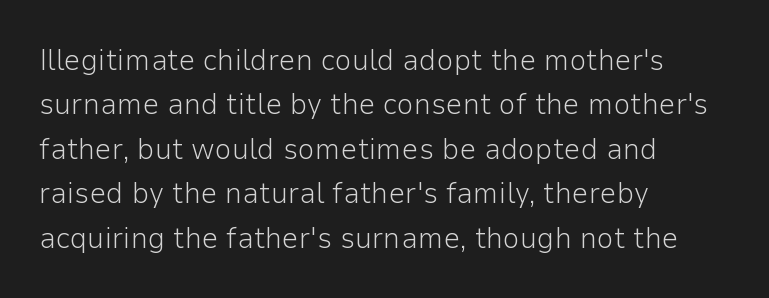
Q: Is the text bold? A: No.
Q: Is the text italic (slanted)? A: No, it is upright.
Q: Is the typeface a serif or a sans-serif typeface? A: Sans-serif.
Q: Is the text underlined? A: No.
Q: How is the paragraph aligned? A: Left-aligned.
Q: Is the spacing between letters normal or unusually wide? A: Normal.
Q: Is the spacing between lines tight, normal or loose? A: Normal.
Q: Width (condensed, normal, or wide)? A: Normal.
Q: Stroke contrast? A: Low.
Q: x-height? A: Medium.
Q: Monospaced? A: No.
